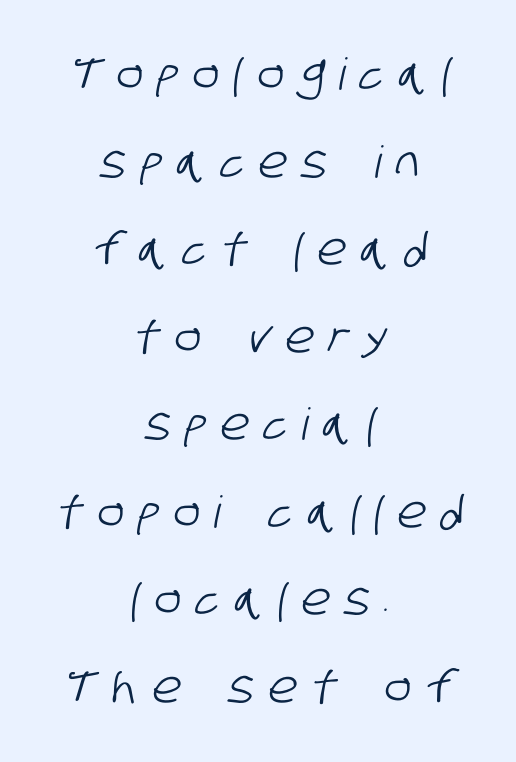
Does the type have serifs? No, each stem ends abruptly. Short and long lines alike share a common midpoint. How would I describe the line gaps? Wide and relaxed. Underlining? Definitely not there. Tracking value appears strongly positive — letters spread wide.
